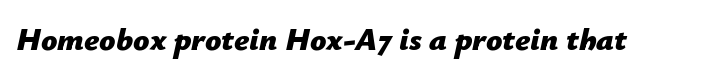
{"italic": "yes", "lean": "right", "slant_degrees": 12, "bold": "yes", "weight": "bold", "width": "normal", "stroke_contrast": "low", "x_height": "medium", "monospaced": "no", "underline": "no", "letter_spacing": "normal", "letter_spacing_em": 0.0, "glyph_px": 32}
